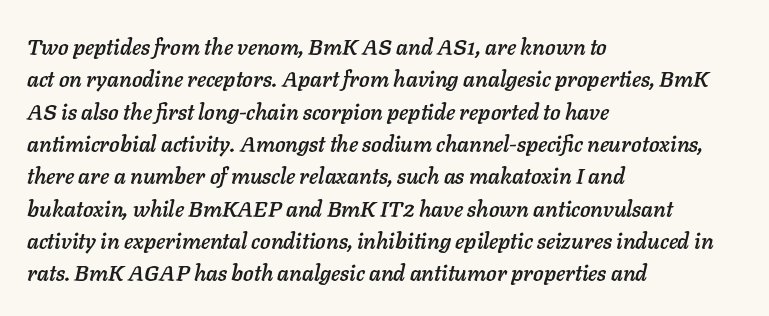
{"italic": "yes", "lean": "right", "slant_degrees": 11, "underline": "no", "align": "left", "line_spacing": "normal", "line_spacing_ratio": 1.47, "letter_spacing": "normal", "letter_spacing_em": 0.0, "glyph_px": 22}
